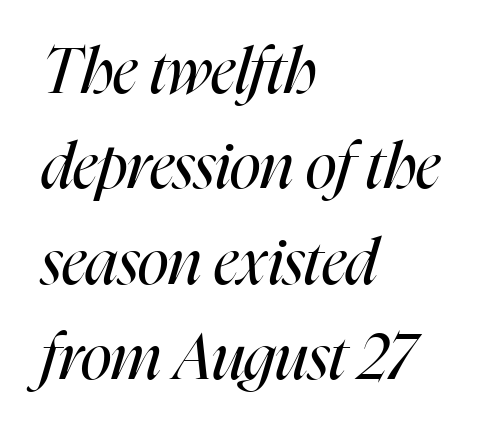
Note the varied advance widths — an 'i' is clearly narrower than an 'm'. The paragraph shown leans on its left margin. The typesetting does not lean heavy: it is not bold. This rendering leaves character spacing at its baseline value.
